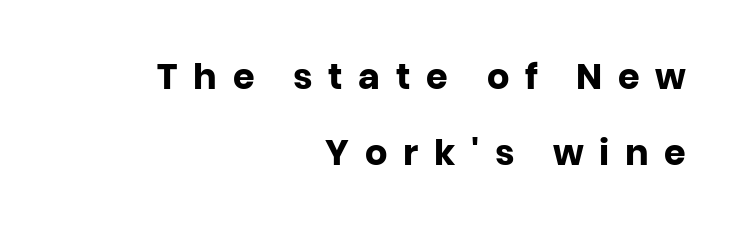
{"serif": "no", "italic": "no", "bold": "yes", "weight": "heavy", "width": "normal", "stroke_contrast": "low", "x_height": "large", "monospaced": "no", "underline": "no", "align": "right", "line_spacing": "loose", "line_spacing_ratio": 2.16, "letter_spacing": "wide", "letter_spacing_em": 0.45, "glyph_px": 35}
